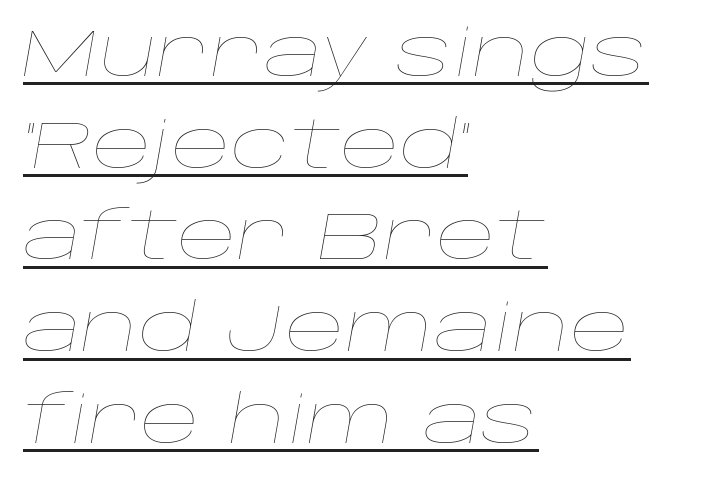
Q: Is the text bold? A: No.
Q: Is the text italic (slanted)? A: Yes, it leans right by about 10 degrees.
Q: Is the text underlined? A: Yes.
Q: How is the paragraph aligned? A: Left-aligned.
Q: Is the spacing between letters normal or unusually wide? A: Normal.
Q: Is the spacing between lines tight, normal or loose? A: Normal.
Q: Width (condensed, normal, or wide)? A: Wide.
Q: Stroke contrast? A: Low.
Q: x-height? A: Large.
Q: Monospaced? A: No.
